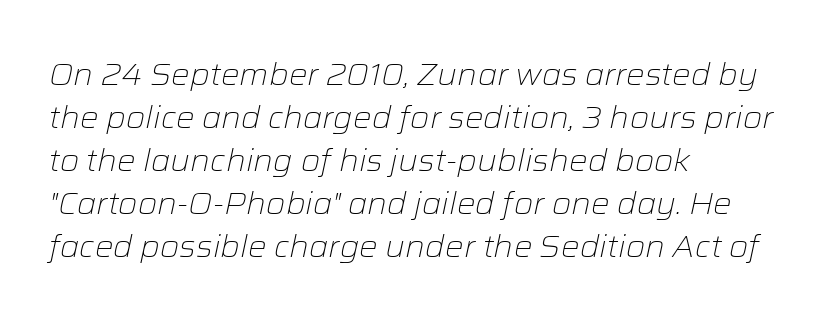
The image shows 31 px light type, italic (leaning right); set left-aligned, normal line spacing (1.39x), normal letter spacing, not underlined; low stroke contrast and a medium x-height.
